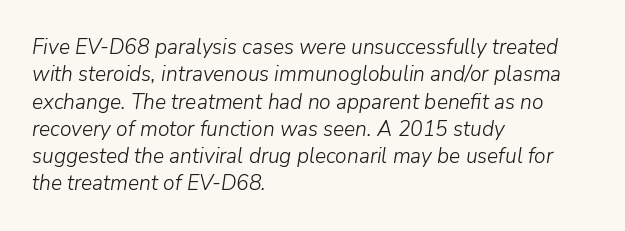
{"italic": "yes", "lean": "right", "slant_degrees": 9, "bold": "no", "underline": "no", "align": "left", "line_spacing": "normal", "line_spacing_ratio": 1.3, "letter_spacing": "normal", "letter_spacing_em": 0.0, "glyph_px": 21}
